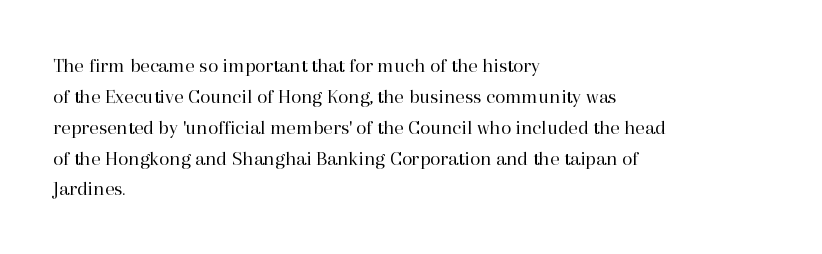
If you drew a line through each stem, it would be perfectly vertical. Leftover space on each line is placed entirely after the last word. The vertical gap from one line to the next is medium. The specimen omits any rule beneath the text block's lines.
